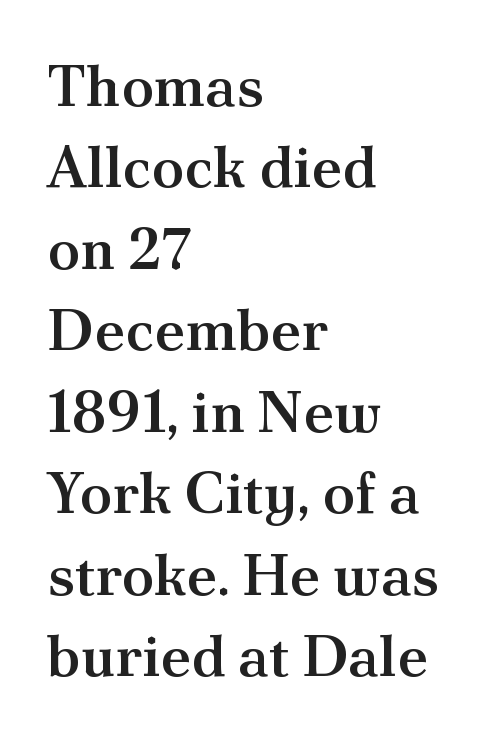
The image shows 59 px semibold serif type, upright; set left-aligned, normal line spacing (1.38x), normal letter spacing, not underlined; medium stroke contrast and a small x-height.
